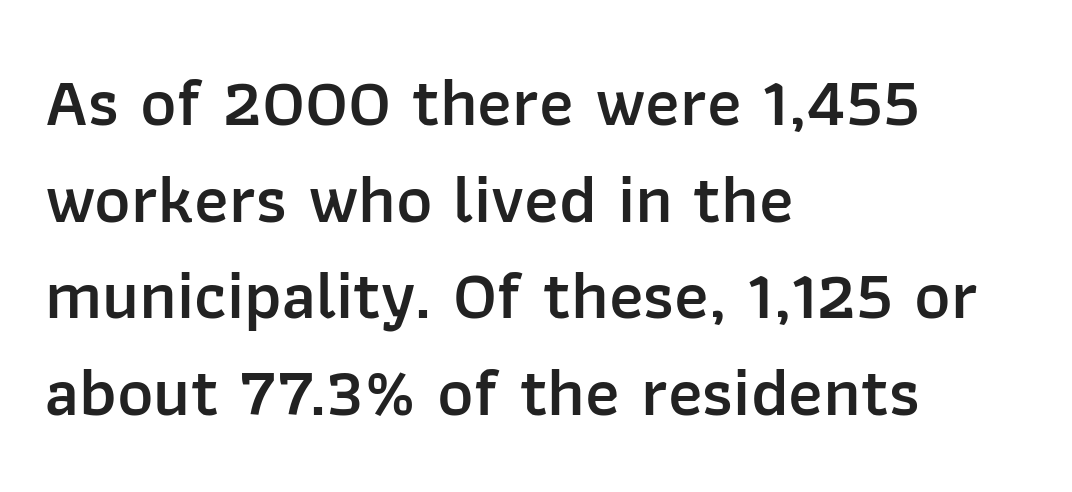
All the whitespace from short lines collects on the right. The letters advance in unequal steps, a hallmark of proportional type. Descender tails drop into unmarked territory. Font category for this specimen: sans-serif.
